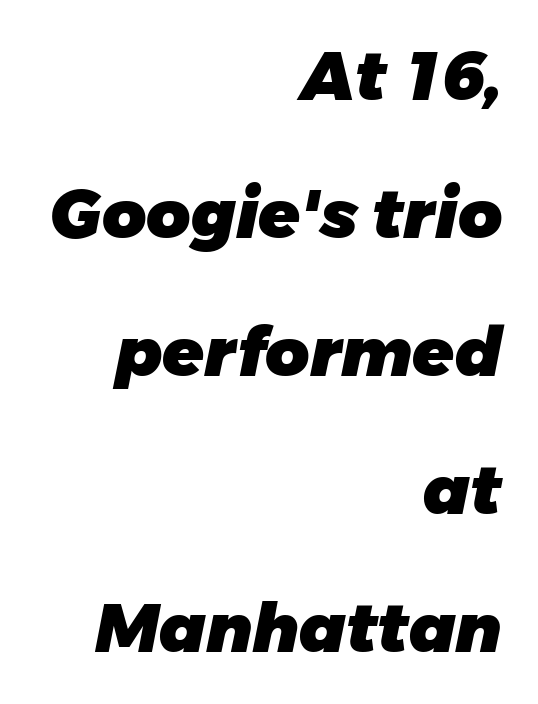
Q: Is the text bold? A: Yes.
Q: Is the typeface a serif or a sans-serif typeface? A: Sans-serif.
Q: Is the text underlined? A: No.
Q: How is the paragraph aligned? A: Right-aligned.
Q: Is the spacing between letters normal or unusually wide? A: Normal.
Q: Is the spacing between lines tight, normal or loose? A: Loose.
Q: Width (condensed, normal, or wide)? A: Normal.
Q: Stroke contrast? A: Low.
Q: x-height? A: Large.
Q: Monospaced? A: No.
